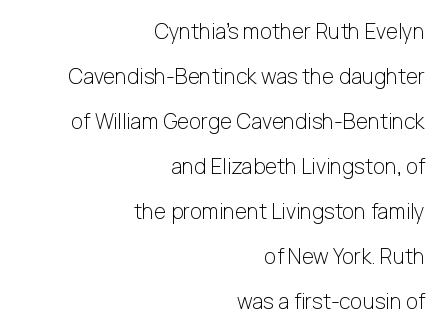
{"italic": "no", "bold": "no", "underline": "no", "align": "right", "line_spacing": "loose", "line_spacing_ratio": 2.14, "letter_spacing": "normal", "letter_spacing_em": 0.0, "glyph_px": 21}
